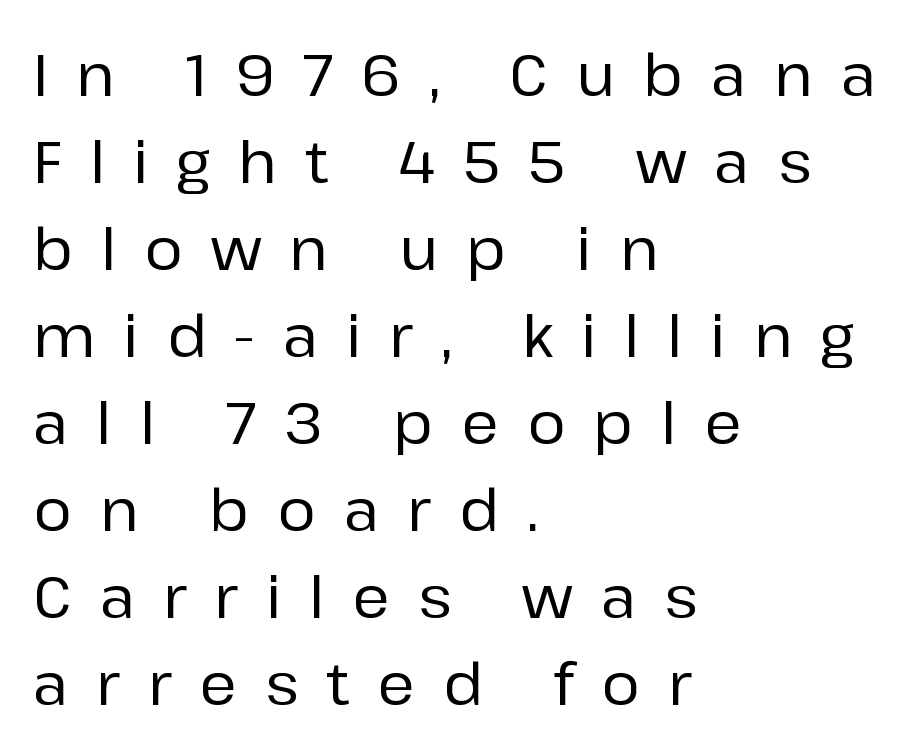
{"serif": "no", "italic": "no", "width": "normal", "stroke_contrast": "low", "x_height": "medium", "monospaced": "no", "underline": "no", "align": "left", "line_spacing": "normal", "line_spacing_ratio": 1.5, "letter_spacing": "wide", "letter_spacing_em": 0.48, "glyph_px": 58}
